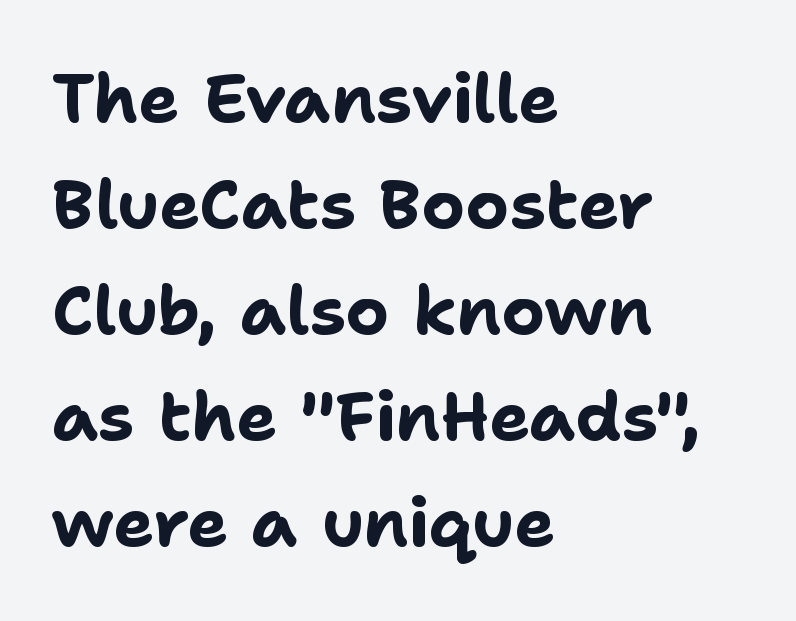
{"serif": "no", "italic": "no", "bold": "yes", "weight": "bold", "width": "normal", "stroke_contrast": "low", "x_height": "medium", "monospaced": "no", "underline": "no", "align": "left", "line_spacing": "normal", "line_spacing_ratio": 1.56, "letter_spacing": "normal", "letter_spacing_em": 0.0, "glyph_px": 68}
